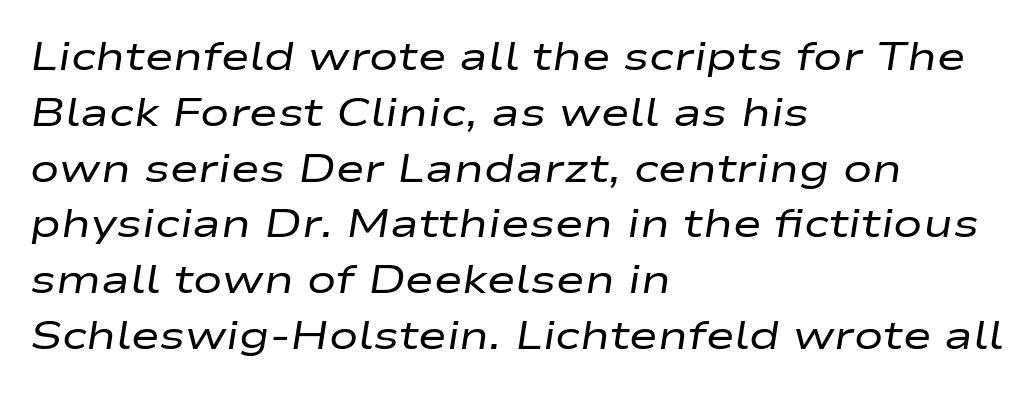
These glyphs show unthickened strokes, regular width or finer. The letters advance in unequal steps, a hallmark of proportional type. Honestly, there is no underline to notice here at all. The type is set solid horizontally, with unmodified tracking. The rag falls on the right side of this text block.
